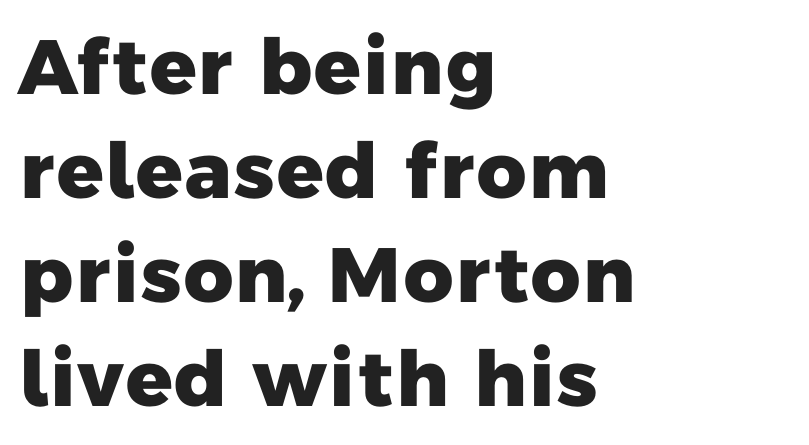
{"serif": "no", "bold": "yes", "weight": "heavy", "width": "normal", "stroke_contrast": "low", "x_height": "medium", "monospaced": "no", "underline": "no", "align": "left", "line_spacing": "normal", "line_spacing_ratio": 1.35, "letter_spacing": "normal", "letter_spacing_em": 0.0, "glyph_px": 77}
